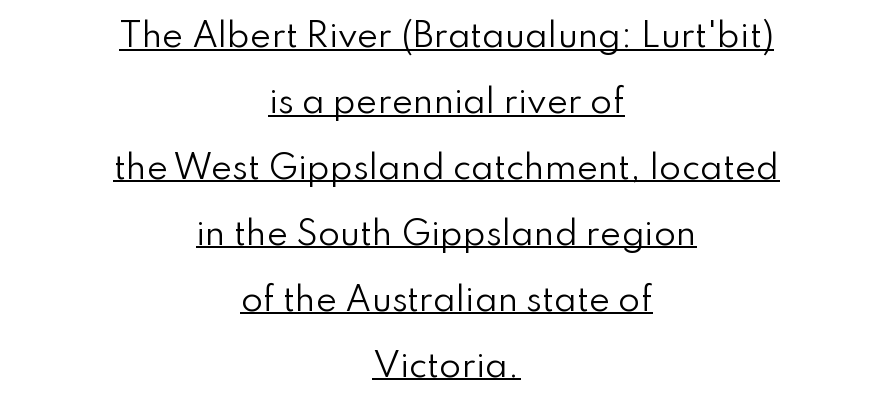
{"serif": "no", "italic": "no", "bold": "no", "weight": "regular", "width": "normal", "stroke_contrast": "low", "x_height": "small", "monospaced": "no", "underline": "yes", "align": "center", "line_spacing": "loose", "line_spacing_ratio": 2.06, "letter_spacing": "normal", "letter_spacing_em": 0.0, "glyph_px": 32}
